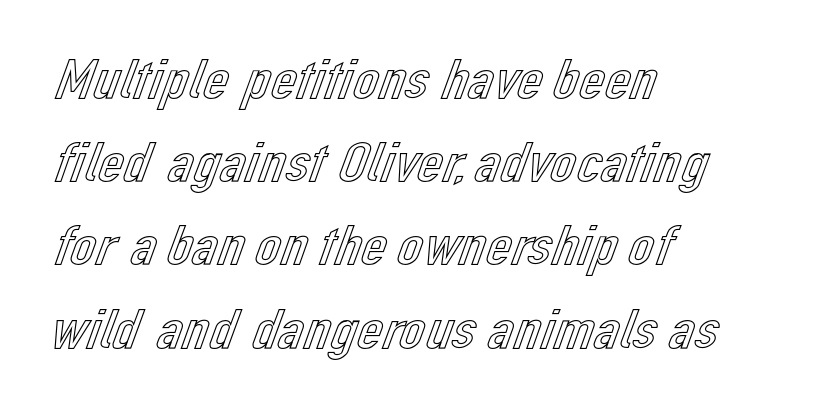
{"width": "normal", "x_height": "medium", "monospaced": "no", "underline": "no", "align": "left", "line_spacing": "normal", "line_spacing_ratio": 1.46, "letter_spacing": "normal", "letter_spacing_em": 0.0, "glyph_px": 57}
